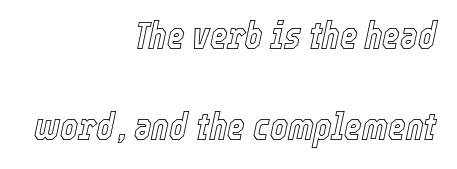
The image shows 38 px condensed type, italic (leaning right); set right-aligned, loose line spacing (2.4x), normal letter spacing, not underlined; a medium x-height.
